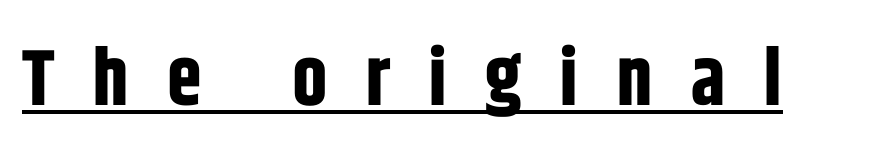
The face used here is proportionally spaced, like ordinary book or web type. This sample uses expanded letter spacing, leaving extra air between glyphs. Typographic density is high because the face is bold. Descenders here cross a horizontal rule under the line. The face used here is a sans, in the tradition of grotesques and geometrics. If you drew a line through each stem, it would be perfectly vertical.
